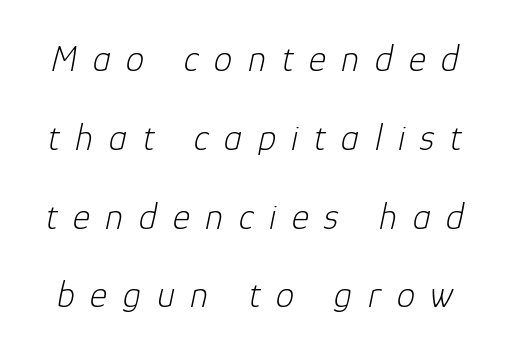
Inter-character spacing is expanded well beyond the font's built-in metrics. Honestly, the rows look like they've been pulled way apart. Note the varied advance widths — an 'i' is clearly narrower than an 'm'. Stem width sits at or under what a default text font uses.
